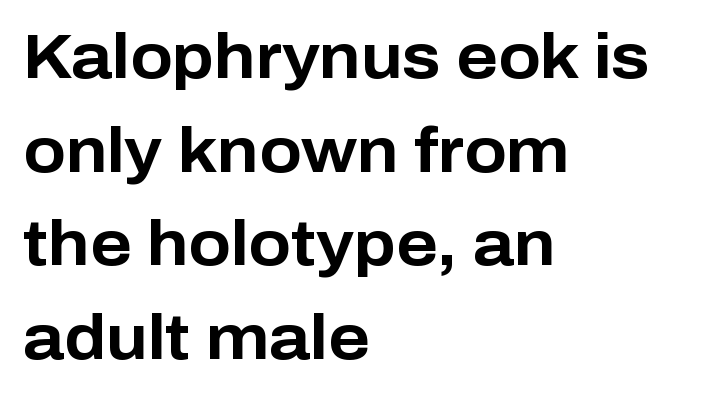
{"serif": "no", "italic": "no", "bold": "yes", "weight": "bold", "width": "normal", "stroke_contrast": "low", "x_height": "medium", "monospaced": "no", "underline": "no", "align": "left", "line_spacing": "normal", "line_spacing_ratio": 1.51, "letter_spacing": "normal", "letter_spacing_em": 0.0, "glyph_px": 62}
